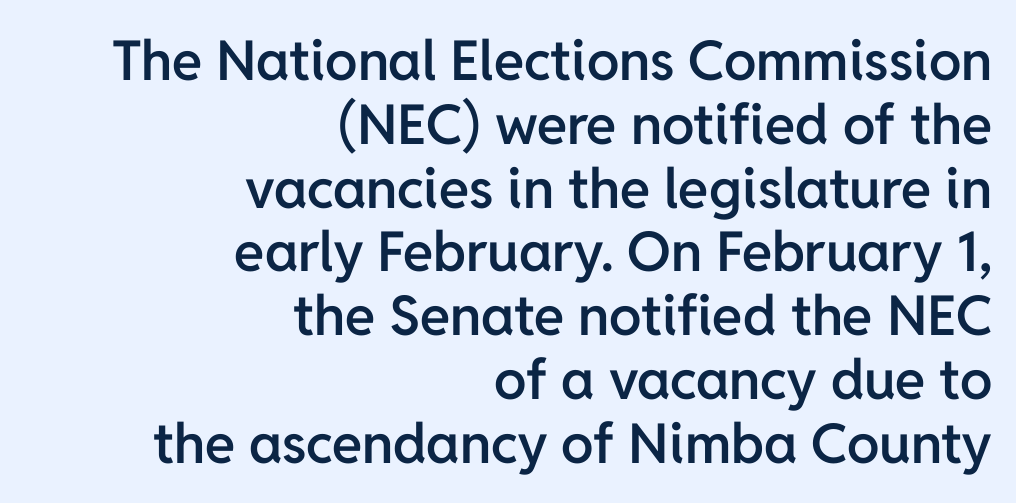
The tracking reads as untouched default to a designer's eye. Which margin do the lines hug? The right one — the left edge is uneven. The characters display no serif detailing; their extremities are plain. The face used here is proportionally spaced, like ordinary book or web type. The zone under the glyphs is completely vacant. Strokes here are thickened, but only to semibold level.
